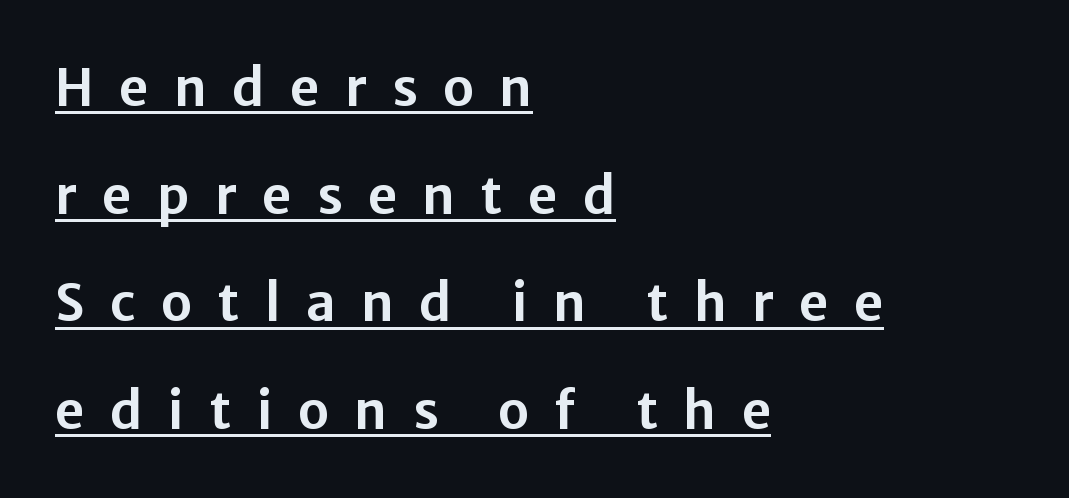
This rendering widens character spacing well past its baseline value. The words here are underlined. The lettering holds an erect, upright posture throughout. Looks like regular typesetting: each glyph gets only the width it needs. This block would shrink considerably if given ordinary leading; it's expanded now.
